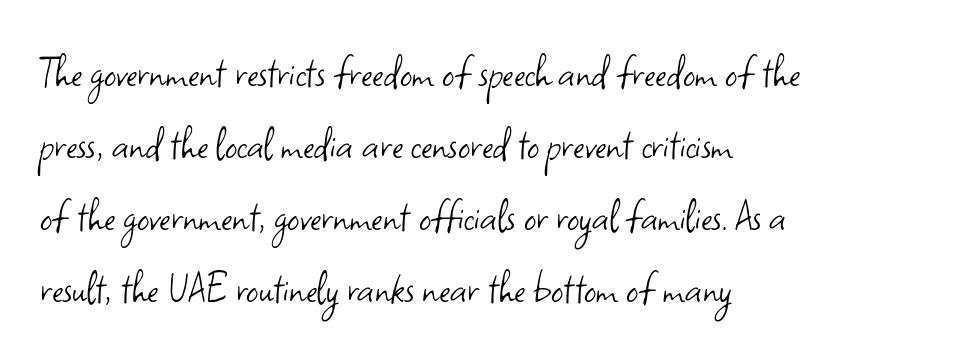
Q: Is the text bold? A: No.
Q: Is the text italic (slanted)? A: Yes.
Q: Is the typeface a serif or a sans-serif typeface? A: Sans-serif.
Q: Is the text underlined? A: No.
Q: How is the paragraph aligned? A: Left-aligned.
Q: Is the spacing between letters normal or unusually wide? A: Normal.
Q: Is the spacing between lines tight, normal or loose? A: Normal.
Q: Width (condensed, normal, or wide)? A: Normal.
Q: Stroke contrast? A: Low.
Q: x-height? A: Small.
Q: Monospaced? A: No.
